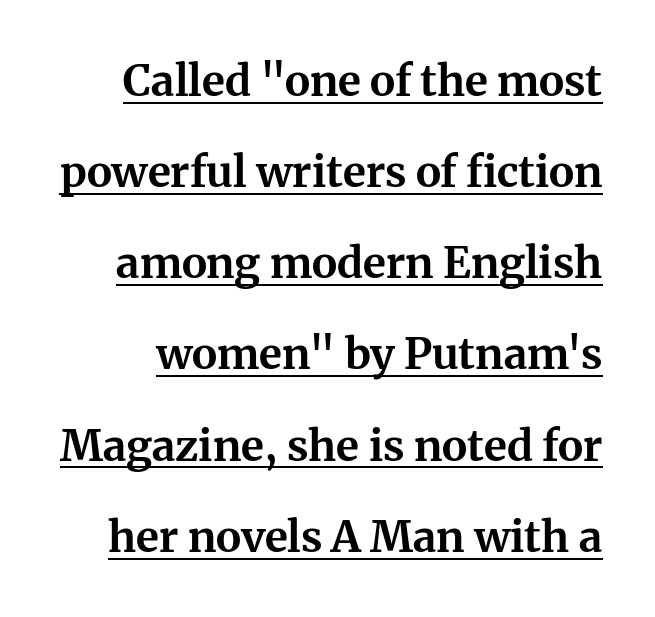
The image shows 43 px bold serif type, upright; set loose line spacing (2.12x), normal letter spacing, underlined; medium stroke contrast and a medium x-height.
